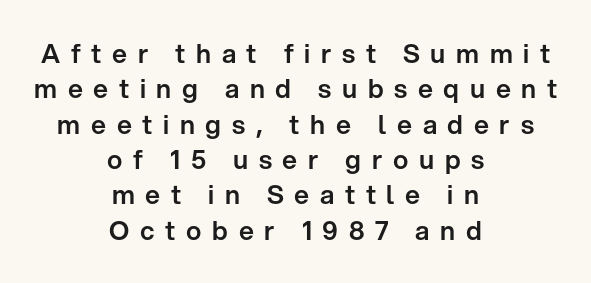
Q: Is the text italic (slanted)? A: No, it is upright.
Q: Is the text underlined? A: No.
Q: How is the paragraph aligned? A: Centered.
Q: Is the spacing between letters normal or unusually wide? A: Unusually wide.
Q: Is the spacing between lines tight, normal or loose? A: Normal.
